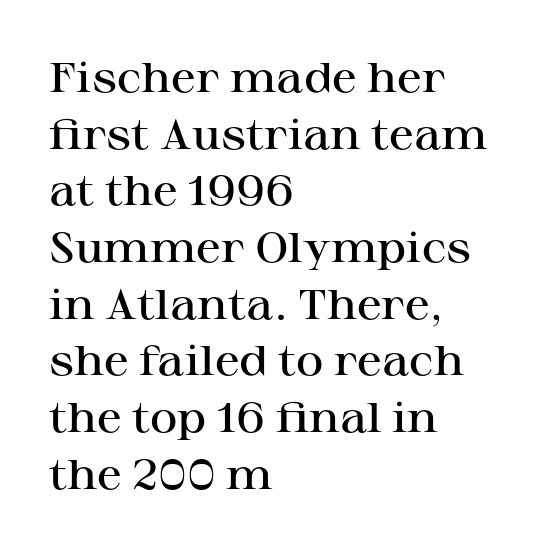
Words appear dense and cohesive because spacing is normal. The designer left line spacing at the default. Proportional: the letters do not fall into vertical columns. Typesetter's note: demi weight, one step under bold.
